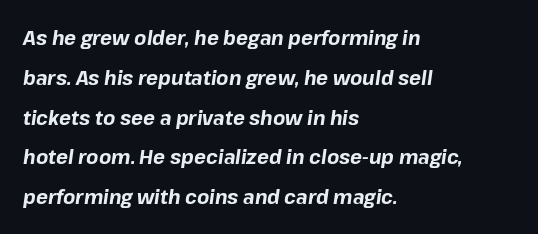
If you measured baseline to baseline, you'd find a long distance. The horizontal fit of the characters is conventional and even. This sample uses an oblique cut, with every glyph tilted off the vertical. Caption: multi-line text, flush left, ragged right. Typesetter's note: full bold, strokes at maximum text heaviness. Nobody drew a line under any word here.
